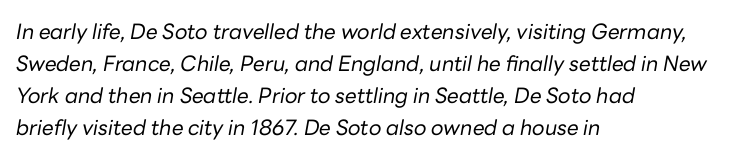
Horizontally, the lines are justified to the leading edge only. Descenders hang freely into open space. Unbolded letterforms with no extra heft. A typesetter would call this leading conventional body-copy spacing. The rendering keeps characters at their native spacing. The axis of the letterforms is tilted away from vertical.
